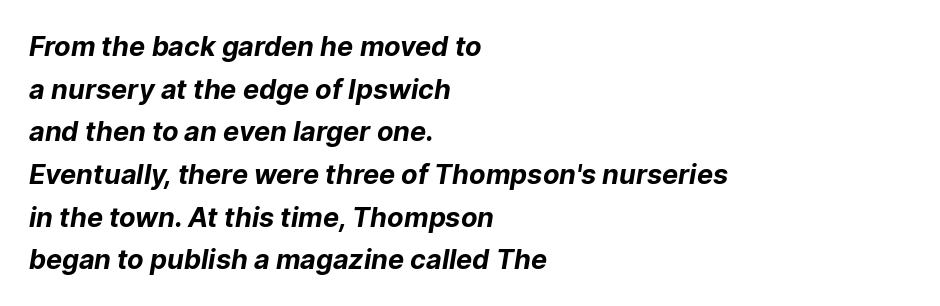
The image shows 27 px bold type; set left-aligned, normal line spacing (1.58x), normal letter spacing, not underlined.
